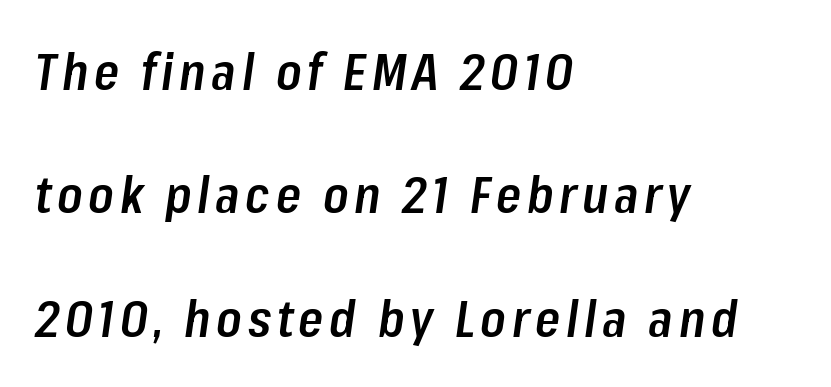
{"italic": "yes", "lean": "right", "slant_degrees": 8, "bold": "semi", "weight": "semibold", "width": "condensed", "stroke_contrast": "low", "x_height": "medium", "monospaced": "no", "underline": "no", "align": "left", "line_spacing": "loose", "line_spacing_ratio": 2.42, "glyph_px": 51}
